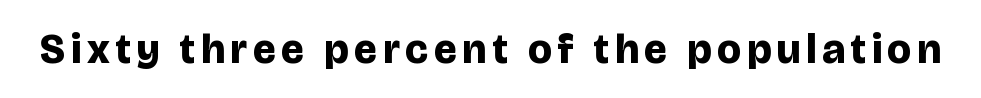
The image shows 42 px bold sans-serif type, upright; set not underlined; low stroke contrast and a large x-height.
